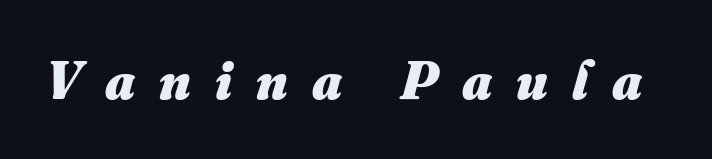
{"bold": "yes", "weight": "heavy", "width": "normal", "stroke_contrast": "medium", "x_height": "small", "monospaced": "no", "underline": "no", "letter_spacing": "wide", "letter_spacing_em": 0.44, "glyph_px": 55}
